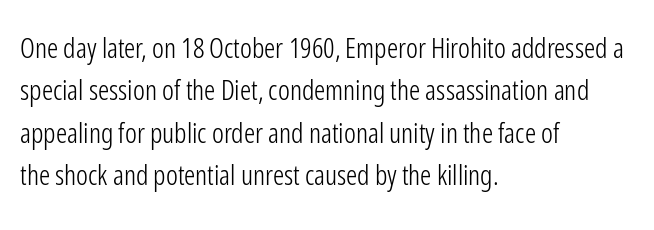
The typesetter chose a ragged-right arrangement here. The rows are spaced the way most documents space them. Rule under the text: the space is simply empty. You could call the tracking neutral — neither tight nor loose. Do the letters lean? They stand straight. This sample has the flowing, uneven cadence of proportional lettering.
